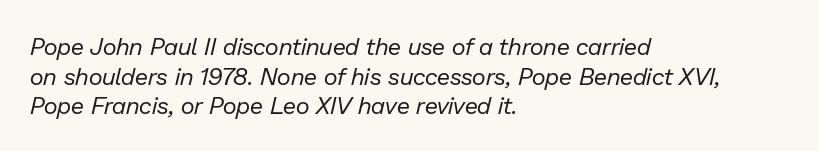
Q: Is the text bold? A: No.
Q: Is the text italic (slanted)? A: Yes, it leans right by about 13 degrees.
Q: Is the text underlined? A: No.
Q: How is the paragraph aligned? A: Left-aligned.
Q: Is the spacing between letters normal or unusually wide? A: Normal.
